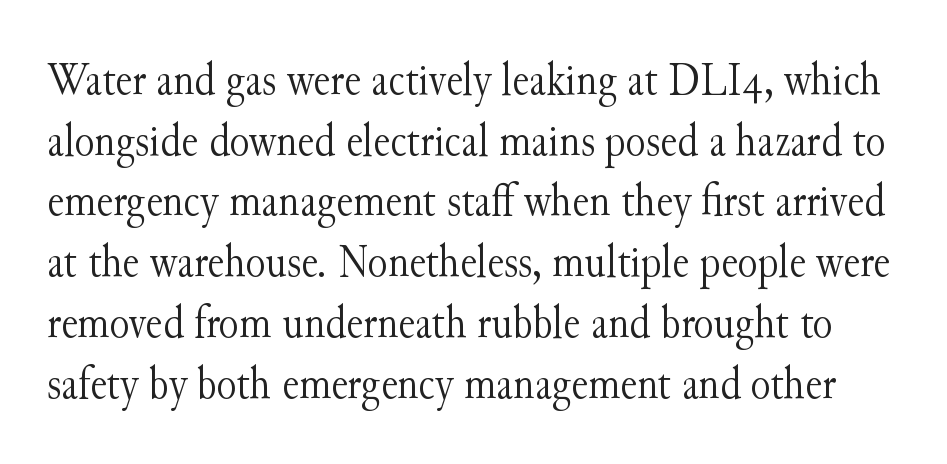
The passage shown has conventional tracking throughout. Each letter keeps its own natural width here, so spacing adapts to shape. These lines are composed in type with serifs. Decoration check: the copy has no underline. It's the straight-up-and-down kind of type.
